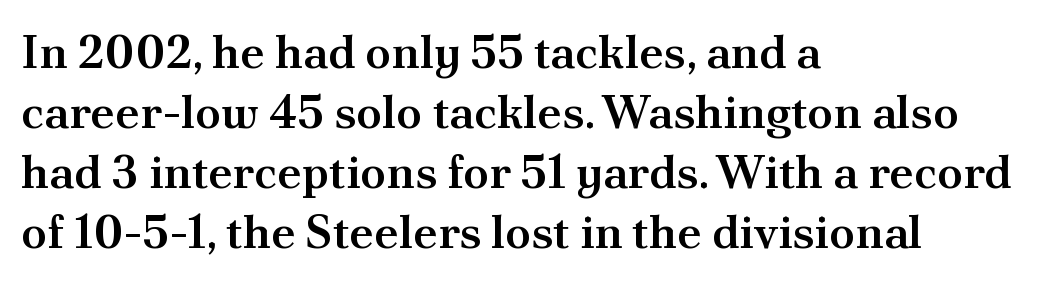
Q: Is the text bold? A: Semi-bold.
Q: Is the text italic (slanted)? A: No, it is upright.
Q: Is the typeface a serif or a sans-serif typeface? A: Serif.
Q: Is the text underlined? A: No.
Q: How is the paragraph aligned? A: Left-aligned.
Q: Is the spacing between letters normal or unusually wide? A: Normal.
Q: Is the spacing between lines tight, normal or loose? A: Normal.
Q: Width (condensed, normal, or wide)? A: Normal.
Q: Stroke contrast? A: Medium.
Q: x-height? A: Small.
Q: Monospaced? A: No.
